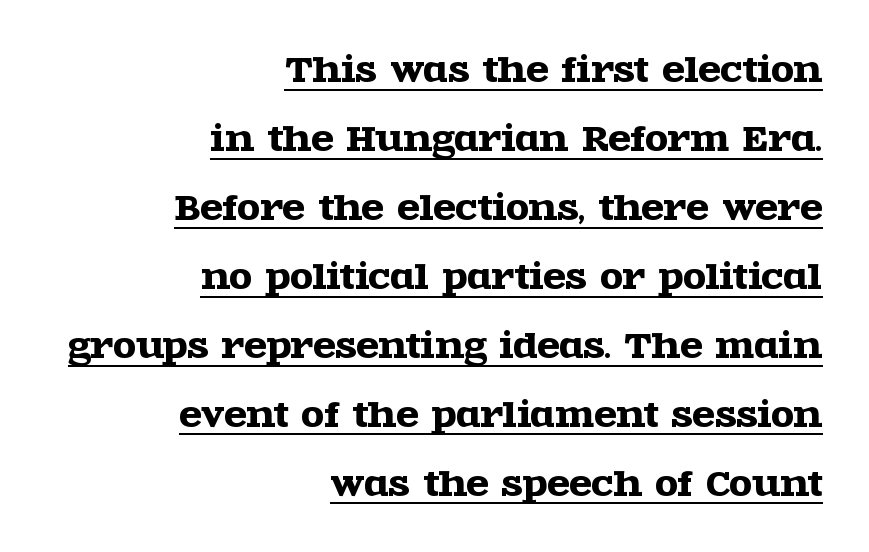
Q: Is the text italic (slanted)? A: No, it is upright.
Q: Is the typeface a serif or a sans-serif typeface? A: Serif.
Q: Is the text underlined? A: Yes.
Q: How is the paragraph aligned? A: Right-aligned.
Q: Is the spacing between letters normal or unusually wide? A: Normal.
Q: Is the spacing between lines tight, normal or loose? A: Loose.
Q: Width (condensed, normal, or wide)? A: Wide.
Q: x-height? A: Large.
Q: Monospaced? A: No.
